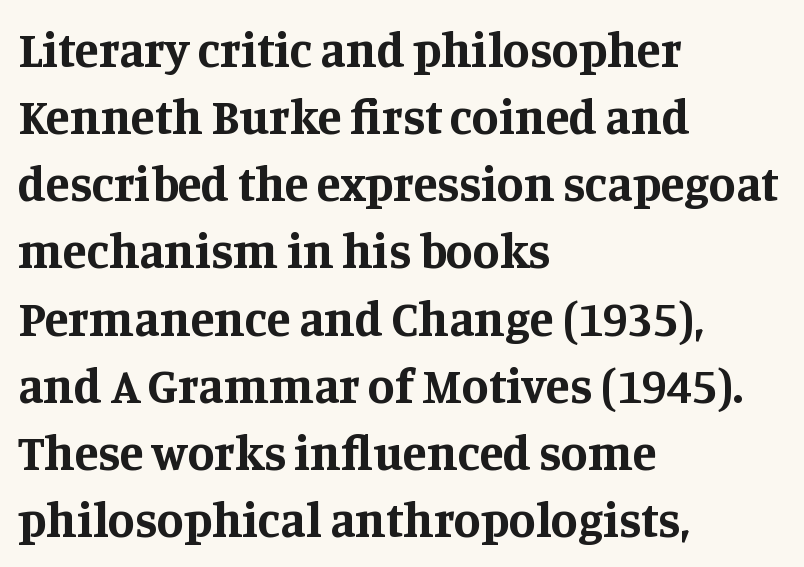
Q: Is the text bold? A: Yes.
Q: Is the text italic (slanted)? A: No, it is upright.
Q: Is the typeface a serif or a sans-serif typeface? A: Serif.
Q: Is the text underlined? A: No.
Q: How is the paragraph aligned? A: Left-aligned.
Q: Is the spacing between letters normal or unusually wide? A: Normal.
Q: Is the spacing between lines tight, normal or loose? A: Normal.
Q: Width (condensed, normal, or wide)? A: Normal.
Q: Stroke contrast? A: Medium.
Q: x-height? A: Large.
Q: Monospaced? A: No.
